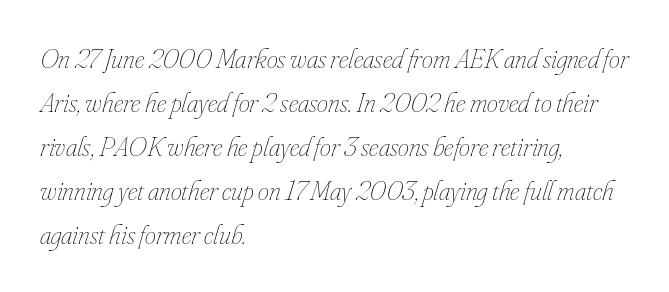
The image shows 28 px thin, condensed type, italic (leaning right); set left-aligned, normal line spacing (1.57x), normal letter spacing, not underlined; low stroke contrast and a small x-height.
